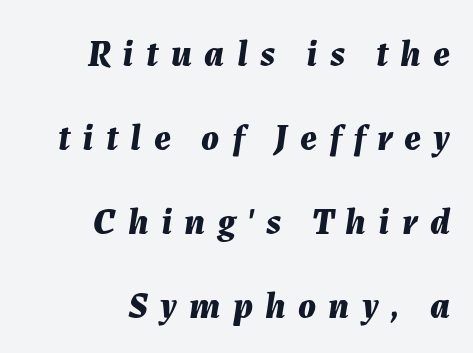
{"italic": "yes", "lean": "right", "slant_degrees": 7, "bold": "yes", "weight": "bold", "width": "normal", "stroke_contrast": "medium", "x_height": "medium", "monospaced": "no", "underline": "no", "align": "right", "line_spacing": "loose", "line_spacing_ratio": 2.27, "letter_spacing": "wide", "letter_spacing_em": 0.33, "glyph_px": 37}
